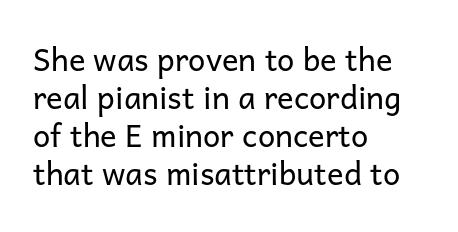
{"serif": "no", "italic": "no", "bold": "no", "weight": "regular", "width": "normal", "stroke_contrast": "low", "x_height": "medium", "monospaced": "no", "underline": "no", "align": "left", "line_spacing_ratio": 1.23, "letter_spacing": "normal", "letter_spacing_em": 0.0, "glyph_px": 31}
